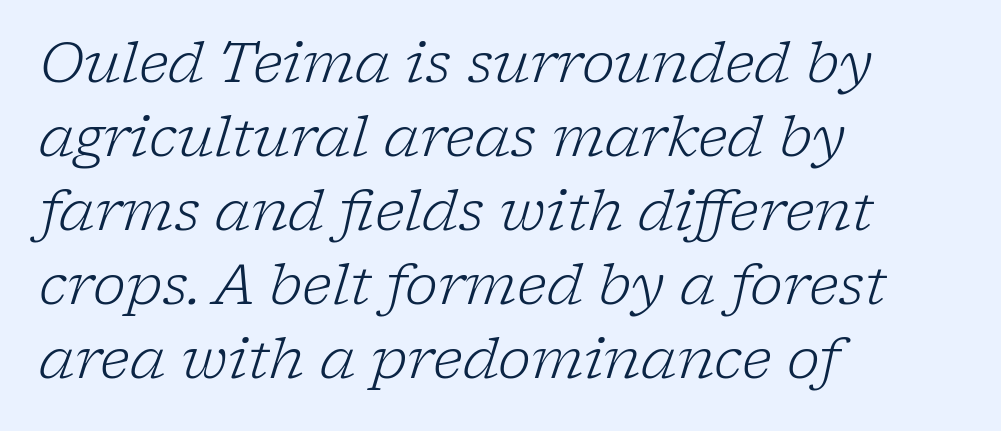
{"serif": "yes", "italic": "yes", "lean": "right", "slant_degrees": 17, "bold": "no", "weight": "light", "width": "normal", "stroke_contrast": "low", "x_height": "medium", "monospaced": "no", "underline": "no", "align": "left", "line_spacing": "normal", "line_spacing_ratio": 1.32, "letter_spacing": "normal", "letter_spacing_em": 0.0, "glyph_px": 56}
